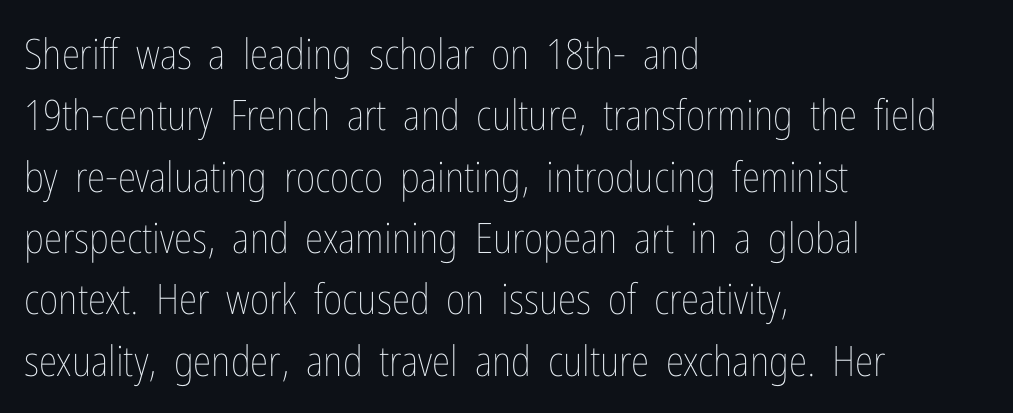
The image shows 42 px thin, condensed type, upright; set left-aligned, normal line spacing (1.46x), normal letter spacing, not underlined; low stroke contrast and a medium x-height.
